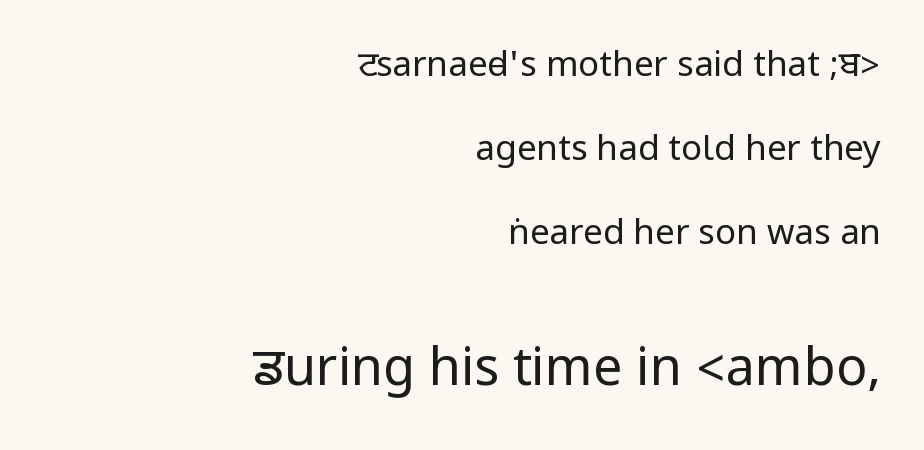
Q: Is the text bold? A: No.
Q: Is the text italic (slanted)? A: No, it is upright.
Q: Is the typeface a serif or a sans-serif typeface? A: Sans-serif.
Q: Is the text underlined? A: No.
Q: How is the paragraph aligned? A: Right-aligned.
Q: Is the spacing between letters normal or unusually wide? A: Normal.
Q: Is the spacing between lines tight, normal or loose? A: Loose.
Q: Which block of text is set in a larger size, the first (top) or the second (bottom)? A: The second (bottom) one.
Q: Width (condensed, normal, or wide)? A: Condensed.
Q: Stroke contrast? A: Low.
